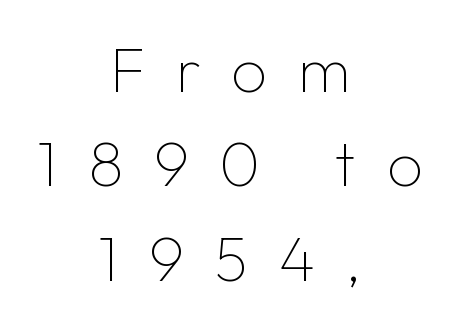
The image shows 63 px thin sans-serif type, upright; set centered, normal line spacing (1.5x), unusually wide letter spacing (+0.48 em), not underlined; low stroke contrast and a medium x-height.
